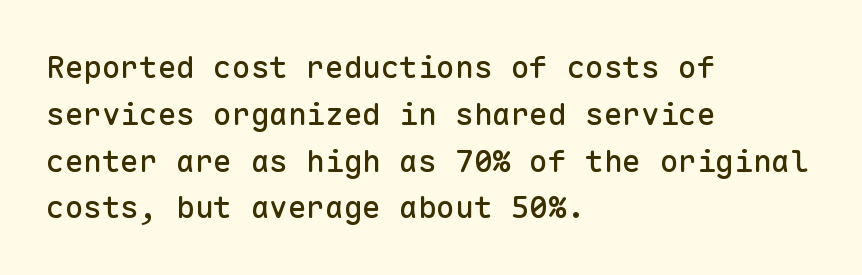
The image shows 31 px sans-serif type, upright, monospaced; set left-aligned, normal line spacing (1.51x), normal letter spacing, not underlined; low stroke contrast and a medium x-height.
